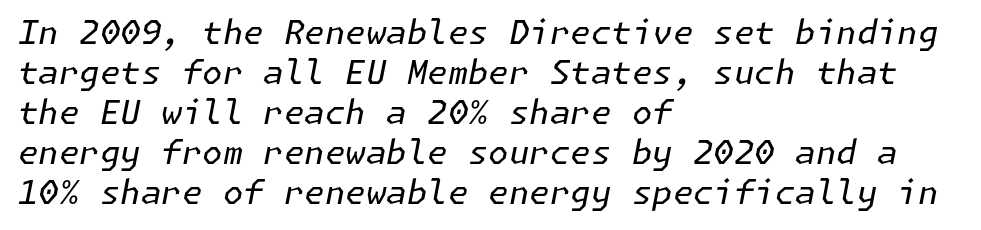
Caption: multi-line text, flush left, ragged right. Nothing heavy about these letters — not bold at all. You can tell it's italic because the verticals aren't actually vertical. A clean baseline with only descenders dipping below it. Short note: letters normally spaced.
